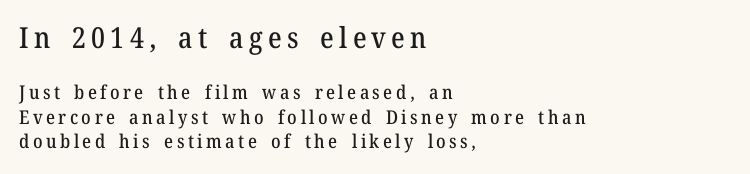
The image shows 29 px serif type, upright; set left-aligned, normal line spacing (1.3x), not underlined; the first (top) block is 1.53x larger; medium stroke contrast and a medium x-height.
